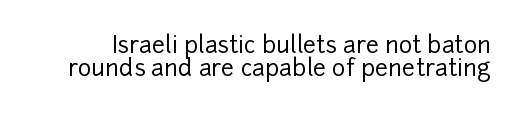
{"italic": "no", "underline": "no", "line_spacing": "tight", "line_spacing_ratio": 0.98, "letter_spacing": "normal", "letter_spacing_em": 0.0, "glyph_px": 23}
